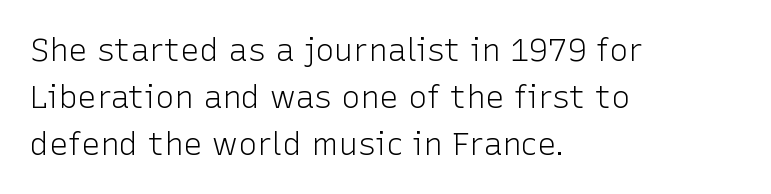
Q: Is the text bold? A: No.
Q: Is the text italic (slanted)? A: No, it is upright.
Q: Is the typeface a serif or a sans-serif typeface? A: Sans-serif.
Q: Is the text underlined? A: No.
Q: How is the paragraph aligned? A: Left-aligned.
Q: Is the spacing between letters normal or unusually wide? A: Normal.
Q: Is the spacing between lines tight, normal or loose? A: Normal.
Q: Width (condensed, normal, or wide)? A: Normal.
Q: Stroke contrast? A: Low.
Q: x-height? A: Medium.
Q: Monospaced? A: No.
